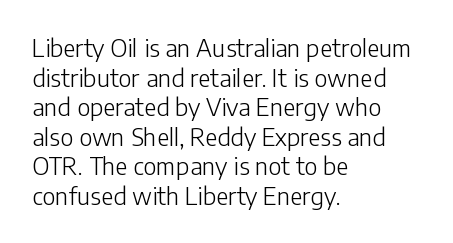
{"italic": "no", "bold": "no", "underline": "no", "align": "left", "line_spacing_ratio": 1.23, "letter_spacing": "normal", "letter_spacing_em": 0.0, "glyph_px": 24}
